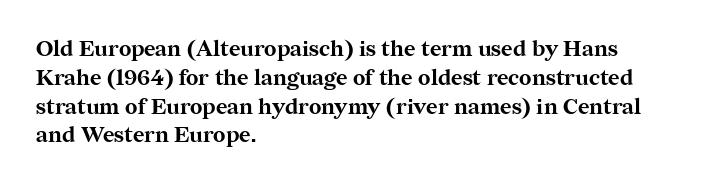
Q: Is the text bold? A: Yes.
Q: Is the text italic (slanted)? A: No, it is upright.
Q: Is the text underlined? A: No.
Q: How is the paragraph aligned? A: Left-aligned.
Q: Is the spacing between letters normal or unusually wide? A: Normal.
Q: Is the spacing between lines tight, normal or loose? A: Normal.
